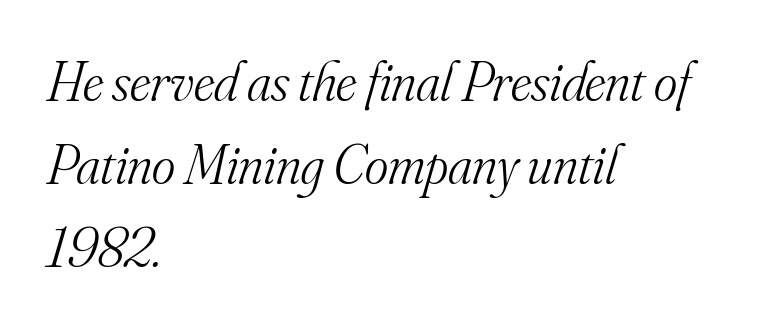
The image shows 56 px light serif type, italic (leaning right); set left-aligned, normal line spacing (1.48x), normal letter spacing, not underlined; medium stroke contrast and a small x-height.
